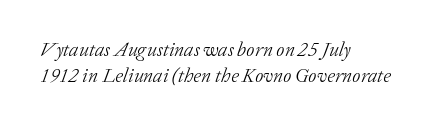
The glyphs are unaccompanied by any horizontal stroke below them. Spacing between characters is what you'd get straight out of the box. The leading is moderate, giving the passage an even texture. Leftover space on each line is placed entirely after the last word. Stems and bowls with no extra thickness — not bold. Quick note: italic.
